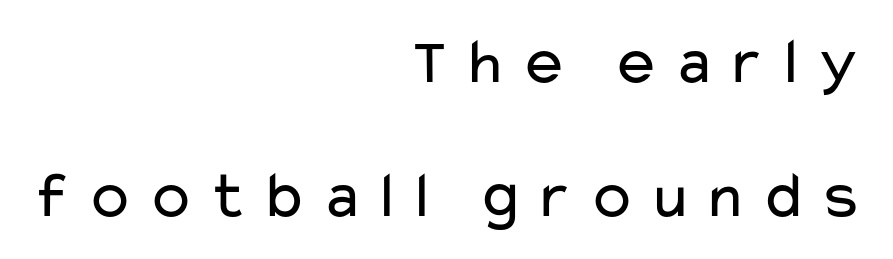
{"serif": "no", "italic": "no", "bold": "no", "weight": "regular", "width": "wide", "stroke_contrast": "low", "x_height": "medium", "monospaced": "no", "underline": "no", "align": "right", "line_spacing": "loose", "line_spacing_ratio": 2.03, "glyph_px": 66}
